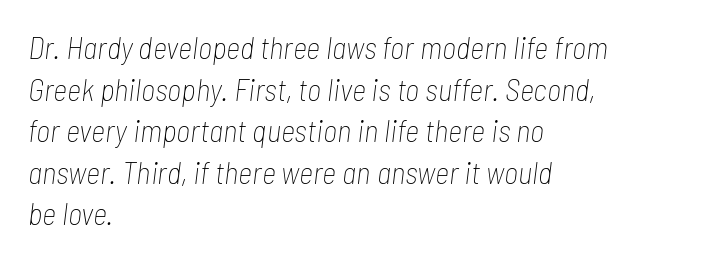
Nobody touched the tracking dial on this one. Layout note: lines flush left. Stems and bowls with no extra thickness — not bold. Quick note: italic. The rendering uses natural spacing where letterforms have individual widths. Clear beneath every line of the passage.
